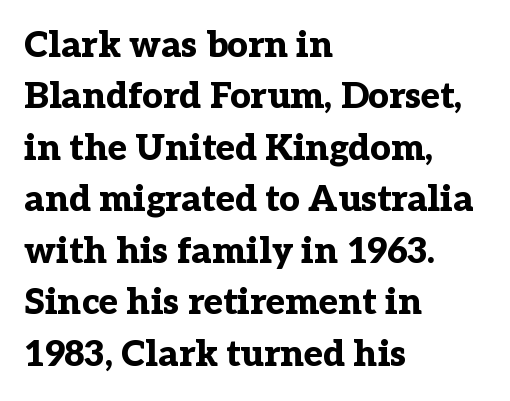
There is no visible air inserted between adjacent glyphs. A typesetter would label this face a serif. Weight check: bold — yes, fully. Ascenders rise straight up at ninety degrees. Baseline-to-baseline distance is the conventional proportion of letter height. This rendering features lettering with no underline.
